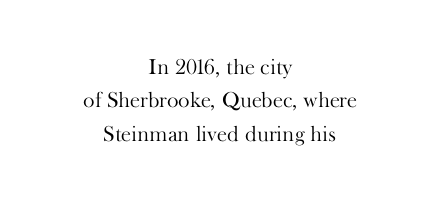
The image shows 22 px text type, upright; set centered, normal line spacing (1.52x), normal letter spacing, not underlined.
